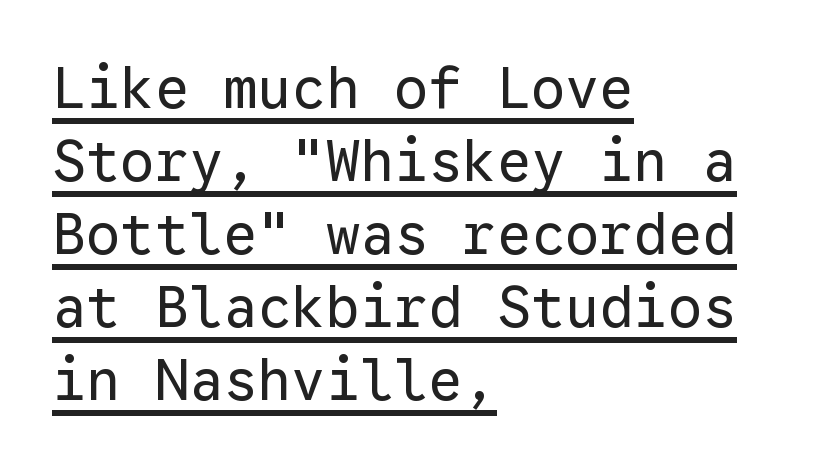
Spacing verdict: monospaced, one width for all characters. The tracking reads as untouched default to a designer's eye. The type family on display is of the sans-serif kind. The weight tops out at a normal text grade.
